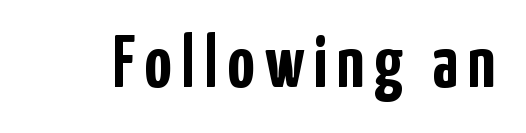
{"serif": "no", "italic": "no", "bold": "yes", "weight": "semibold", "width": "condensed", "stroke_contrast": "low", "x_height": "medium", "monospaced": "no", "underline": "no", "glyph_px": 75}
